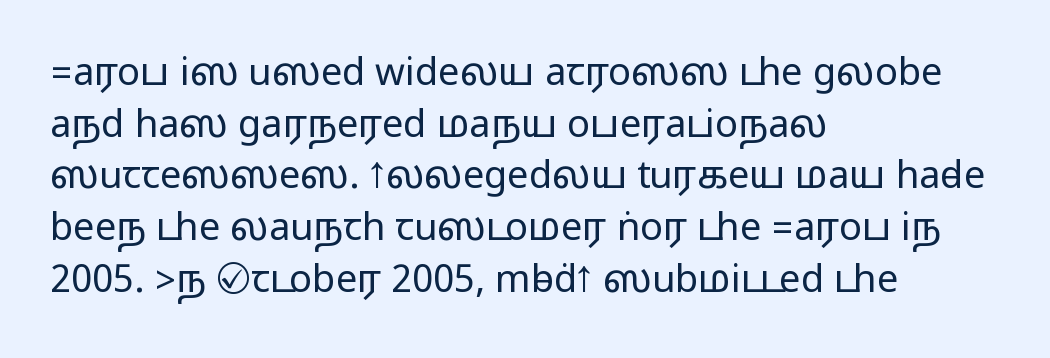
{"serif": "no", "italic": "no", "width": "wide", "stroke_contrast": "medium", "monospaced": "no", "underline": "no", "align": "left", "line_spacing": "normal", "line_spacing_ratio": 1.36, "letter_spacing": "normal", "letter_spacing_em": 0.0, "glyph_px": 38}
